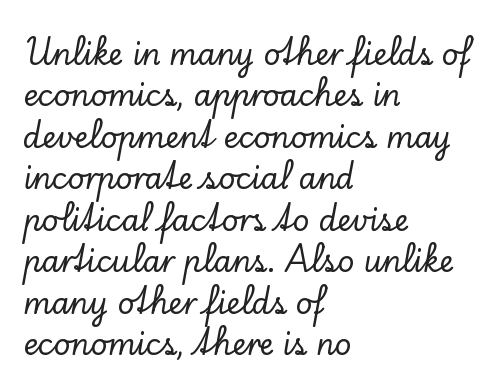
{"serif": "yes", "width": "normal", "stroke_contrast": "low", "x_height": "small", "monospaced": "no", "underline": "no", "align": "left", "line_spacing": "normal", "line_spacing_ratio": 1.43, "letter_spacing": "normal", "letter_spacing_em": 0.0, "glyph_px": 29}
